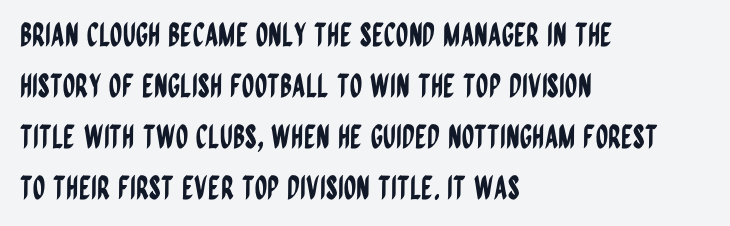
The image shows 32 px condensed sans-serif type, upright; set left-aligned, normal line spacing (1.59x), normal letter spacing, not underlined; low stroke contrast and a large x-height.
